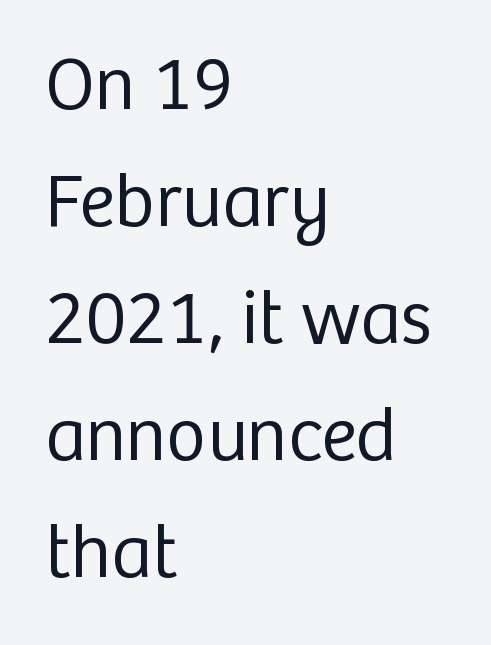
{"serif": "no", "italic": "no", "bold": "no", "weight": "regular", "width": "normal", "stroke_contrast": "low", "x_height": "medium", "monospaced": "no", "underline": "no", "align": "left", "line_spacing": "normal", "line_spacing_ratio": 1.54, "letter_spacing": "normal", "letter_spacing_em": 0.0, "glyph_px": 76}
